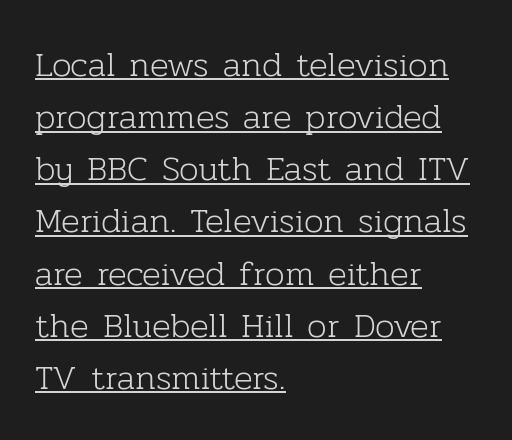
The image shows 35 px light serif type, upright; set left-aligned, normal line spacing (1.49x), normal letter spacing, underlined; low stroke contrast and a medium x-height.
